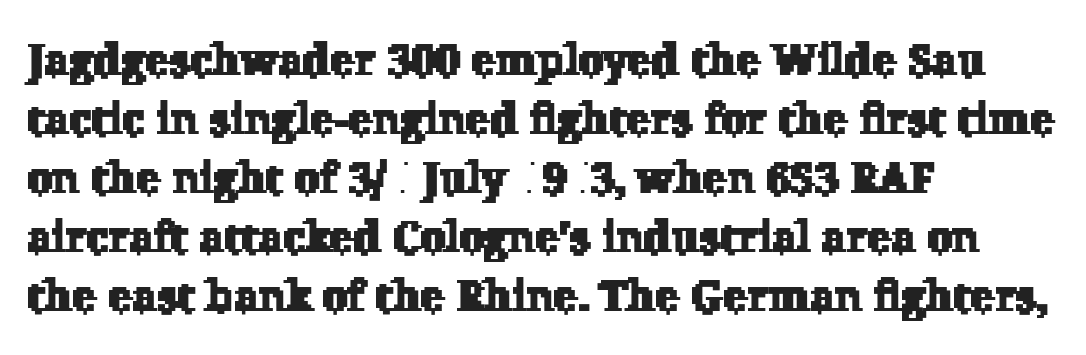
Q: Is the typeface a serif or a sans-serif typeface? A: Serif.
Q: Is the text underlined? A: No.
Q: How is the paragraph aligned? A: Left-aligned.
Q: Is the spacing between letters normal or unusually wide? A: Normal.
Q: Is the spacing between lines tight, normal or loose? A: Normal.
Q: Width (condensed, normal, or wide)? A: Normal.
Q: Stroke contrast? A: Low.
Q: x-height? A: Medium.
Q: Monospaced? A: No.
